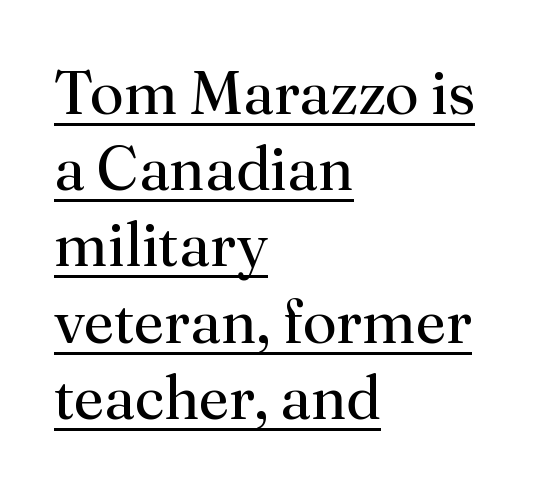
The image shows 61 px regular-weight serif type, upright; set left-aligned, normal line spacing (1.25x), normal letter spacing, underlined; medium stroke contrast and a small x-height.
